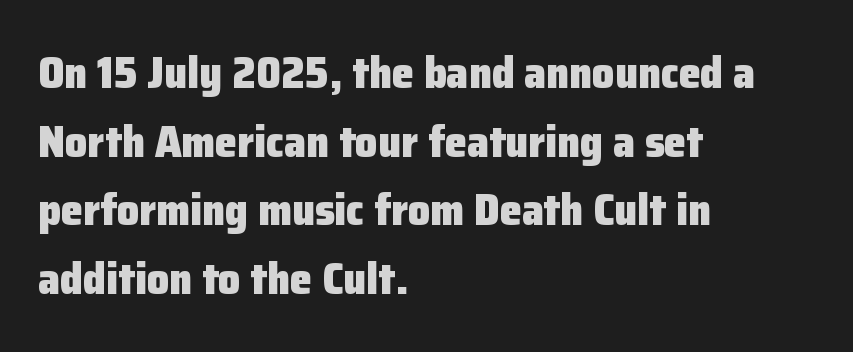
Q: Is the text bold? A: Yes.
Q: Is the text italic (slanted)? A: No, it is upright.
Q: Is the typeface a serif or a sans-serif typeface? A: Sans-serif.
Q: Is the text underlined? A: No.
Q: How is the paragraph aligned? A: Left-aligned.
Q: Is the spacing between letters normal or unusually wide? A: Normal.
Q: Is the spacing between lines tight, normal or loose? A: Normal.
Q: Width (condensed, normal, or wide)? A: Normal.
Q: Stroke contrast? A: Low.
Q: x-height? A: Medium.
Q: Monospaced? A: No.
